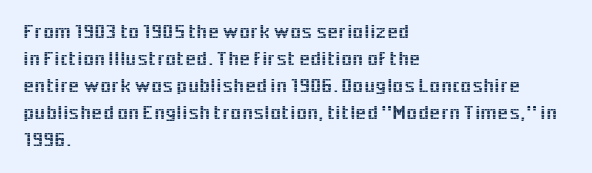
One-word summary of the alignment: left. The words here are not underlined. The passage shown stacks its lines at a standard gap. These lines were composed using upright roman letters.
